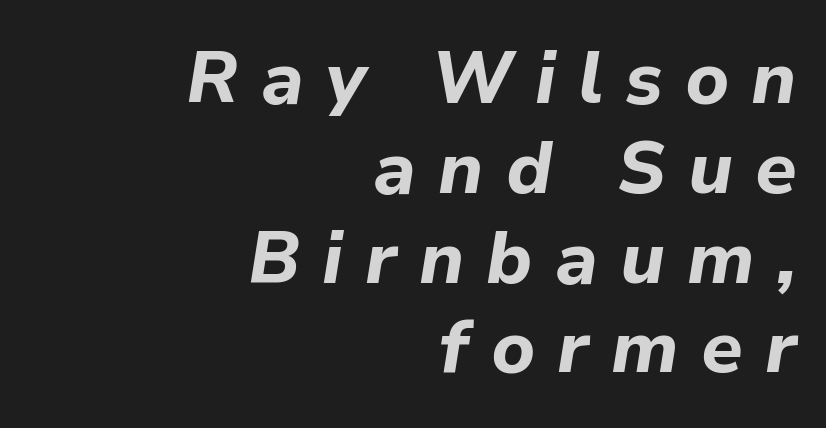
{"italic": "yes", "lean": "right", "slant_degrees": 9, "bold": "yes", "weight": "bold", "width": "normal", "stroke_contrast": "low", "x_height": "medium", "monospaced": "no", "underline": "no", "align": "right", "line_spacing_ratio": 1.23, "letter_spacing": "wide", "letter_spacing_em": 0.3, "glyph_px": 73}
